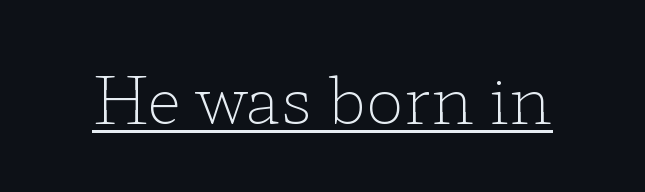
Q: Is the text bold? A: No.
Q: Is the text italic (slanted)? A: No, it is upright.
Q: Is the typeface a serif or a sans-serif typeface? A: Serif.
Q: Is the text underlined? A: Yes.
Q: Is the spacing between letters normal or unusually wide? A: Normal.
Q: Width (condensed, normal, or wide)? A: Wide.
Q: Stroke contrast? A: Low.
Q: x-height? A: Medium.
Q: Monospaced? A: No.
